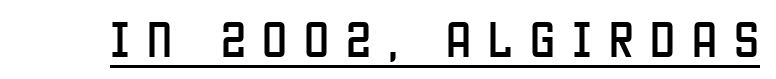
Character widths vary here, with narrow letters taking less room than wide ones. Caption: lettering with a line underneath. How are the letters spaced? Widely, with obvious added tracking. The type sits square on the baseline with zero lean. Check where the strokes stop: nothing finishes them off — pure sans.
